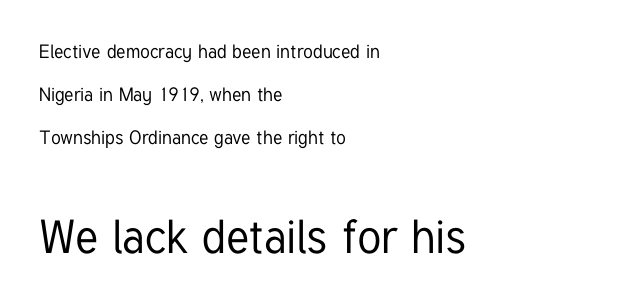
Q: Is the text italic (slanted)? A: No, it is upright.
Q: Is the typeface a serif or a sans-serif typeface? A: Sans-serif.
Q: Is the text underlined? A: No.
Q: How is the paragraph aligned? A: Left-aligned.
Q: Is the spacing between letters normal or unusually wide? A: Normal.
Q: Is the spacing between lines tight, normal or loose? A: Loose.
Q: Which block of text is set in a larger size, the first (top) or the second (bottom)? A: The second (bottom) one.
Q: Width (condensed, normal, or wide)? A: Condensed.
Q: Stroke contrast? A: Low.
Q: x-height? A: Medium.
Q: Monospaced? A: No.
